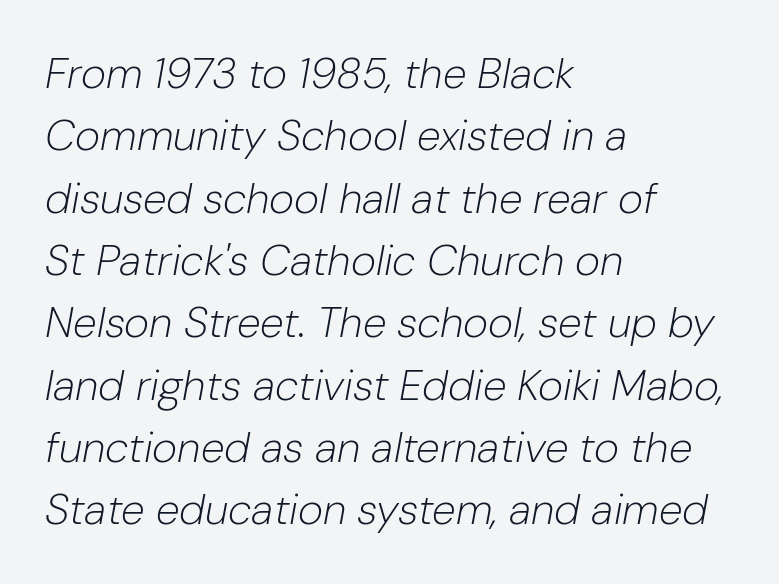
Spacing verdict: proportional, widths tailored to each character. The space directly below the letters is spotless. This sample is left-justified, so line endings fall wherever the words run out. In terms of letterspacing, this is plain default setting. The space between consecutive lines is moderate. Stems and bowls with no extra thickness — not bold.
